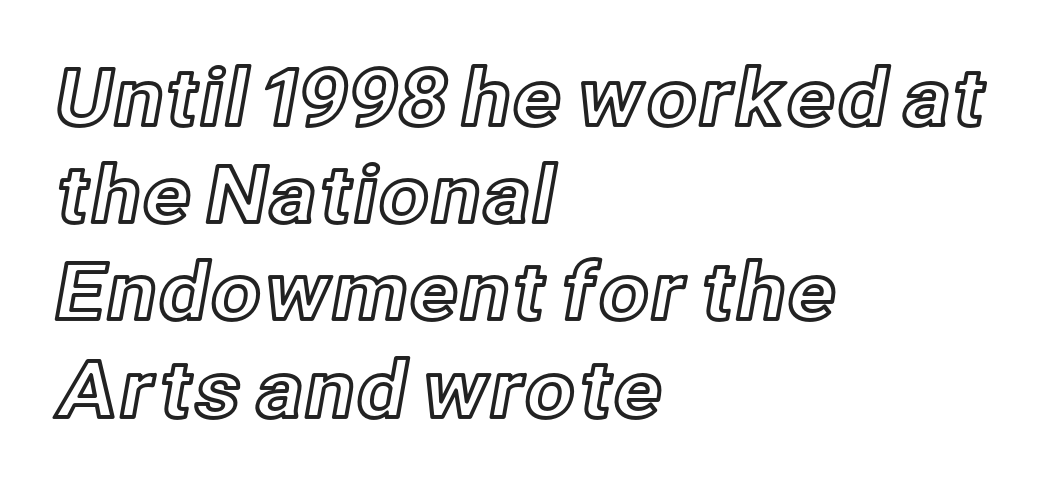
The words here are not underlined. The type is set solid horizontally, with unmodified tracking. These lines stack with their left ends in a neat column. Varying glyph widths throughout — classic text-font behaviour.
